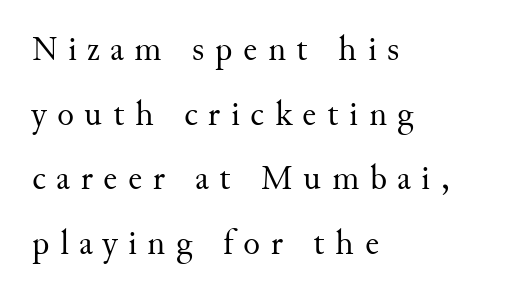
Q: Is the text bold? A: No.
Q: Is the text italic (slanted)? A: No, it is upright.
Q: Is the typeface a serif or a sans-serif typeface? A: Serif.
Q: Is the text underlined? A: No.
Q: How is the paragraph aligned? A: Left-aligned.
Q: Is the spacing between letters normal or unusually wide? A: Unusually wide.
Q: Width (condensed, normal, or wide)? A: Normal.
Q: Stroke contrast? A: Medium.
Q: x-height? A: Small.
Q: Monospaced? A: No.
